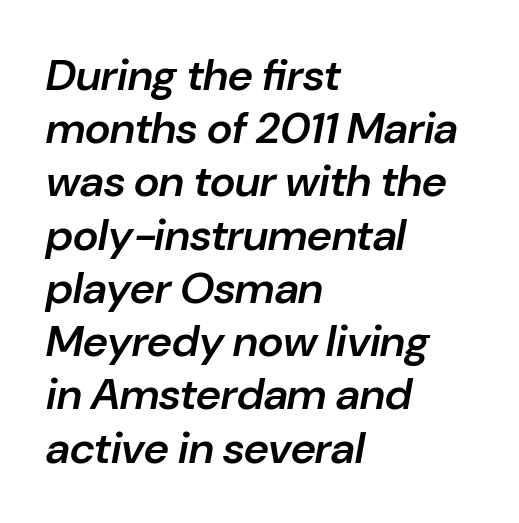
The image shows 44 px semibold type, italic (leaning right); set left-aligned, line spacing 1.21x, normal letter spacing, not underlined; low stroke contrast and a medium x-height.
